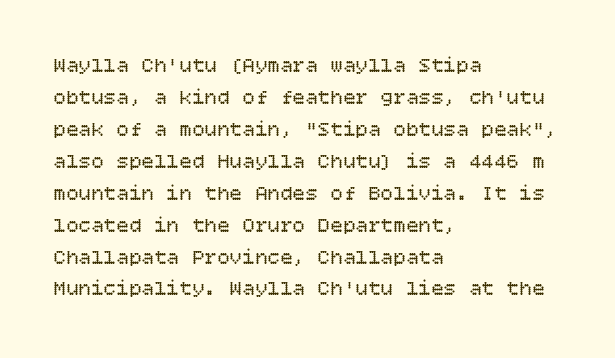
Vertical strokes here are truly vertical. The paragraph has a hard left edge and a soft right edge. The rendering uses a moderate line-height, typical for paragraphs. The cut favours lightness, reaching ordinary text weight at its darkest.
